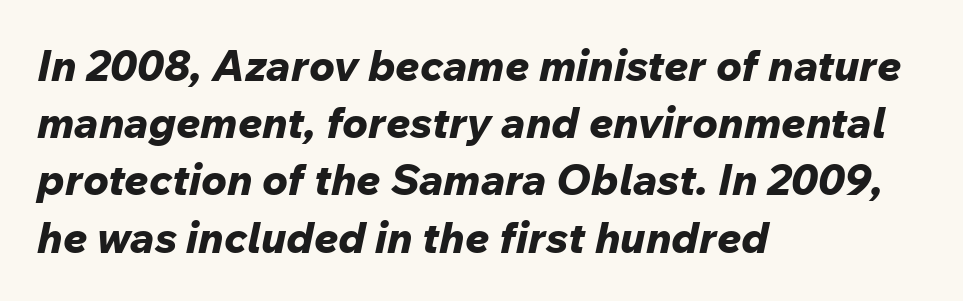
The image shows 43 px bold type, italic (leaning right); set left-aligned, normal line spacing (1.33x), normal letter spacing, not underlined; low stroke contrast and a medium x-height.
